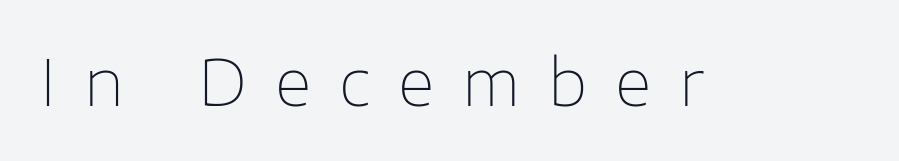
{"serif": "no", "italic": "no", "bold": "no", "weight": "thin", "width": "normal", "stroke_contrast": "low", "x_height": "medium", "monospaced": "no", "underline": "no", "letter_spacing": "wide", "letter_spacing_em": 0.44, "glyph_px": 64}
